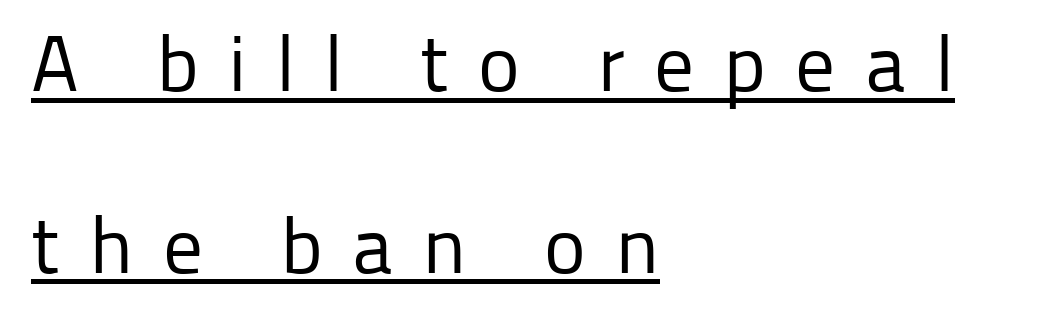
Q: Is the text bold? A: No.
Q: Is the text italic (slanted)? A: No, it is upright.
Q: Is the typeface a serif or a sans-serif typeface? A: Sans-serif.
Q: Is the text underlined? A: Yes.
Q: How is the paragraph aligned? A: Left-aligned.
Q: Is the spacing between letters normal or unusually wide? A: Unusually wide.
Q: Is the spacing between lines tight, normal or loose? A: Loose.
Q: Width (condensed, normal, or wide)? A: Normal.
Q: Stroke contrast? A: Low.
Q: x-height? A: Medium.
Q: Monospaced? A: No.
